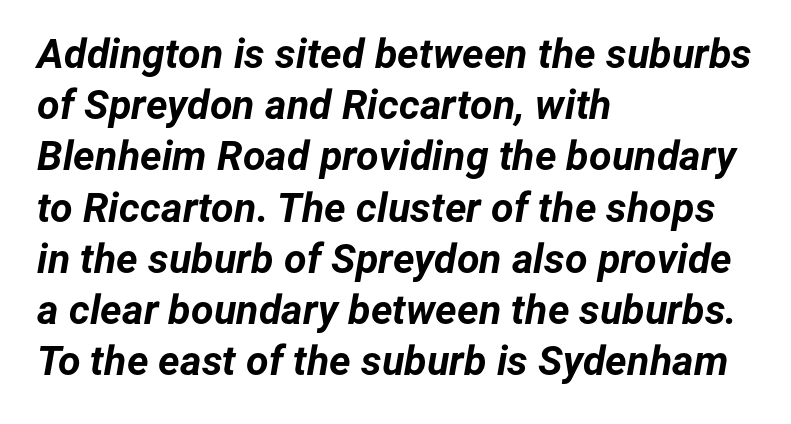
The image shows 41 px bold type, italic (leaning right); set left-aligned, normal line spacing (1.25x), normal letter spacing, not underlined; low stroke contrast and a medium x-height.
